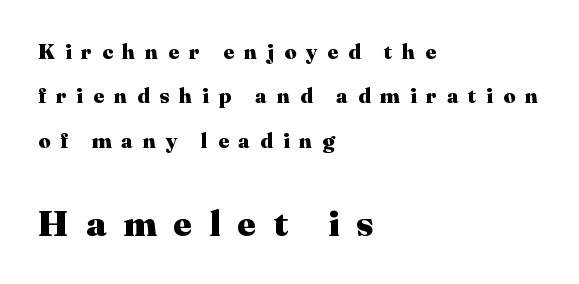
Is this a fixed-width face? No — the glyphs have proportional, varying widths. Weight: bold. Successive baselines arrive slowly, with a big drop between each. Font category for this specimen: serif. Note: smaller setting up top, larger setting below. Decoration check: the copy has no underline.
